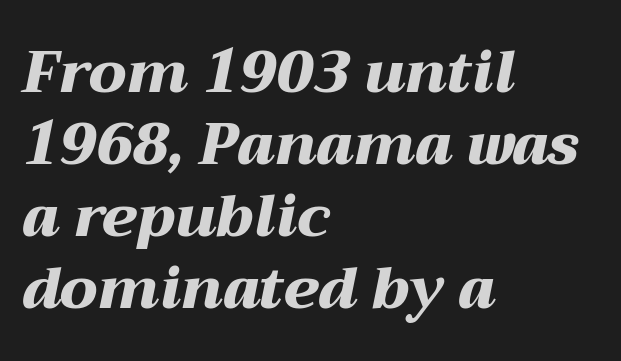
{"italic": "yes", "lean": "right", "slant_degrees": 12, "bold": "yes", "weight": "heavy", "width": "wide", "stroke_contrast": "medium", "x_height": "medium", "monospaced": "no", "underline": "no", "align": "left", "line_spacing_ratio": 1.24, "letter_spacing": "normal", "letter_spacing_em": 0.0, "glyph_px": 58}
